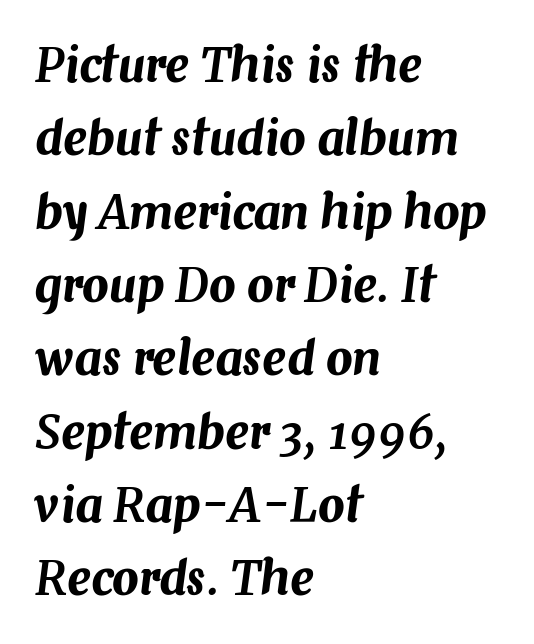
Normally led — the rows are evenly, conventionally spaced. Compared with a centered layout, this one pins lines to the left instead. The passage shown leans; its letterforms are oblique. How are the letters spaced? Ordinarily, with no added tracking. Is this a fixed-width face? No — the glyphs have proportional, varying widths.
